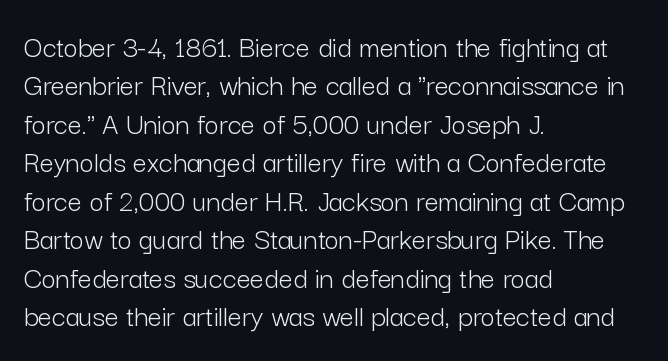
Leftover space on each line is placed entirely after the last word. The letterforms sit at book weight or below. You can tell it's not italic because the verticals are truly vertical. The glyphs are unaccompanied by any horizontal stroke below them. Regarding serifs, this sample does without them.
